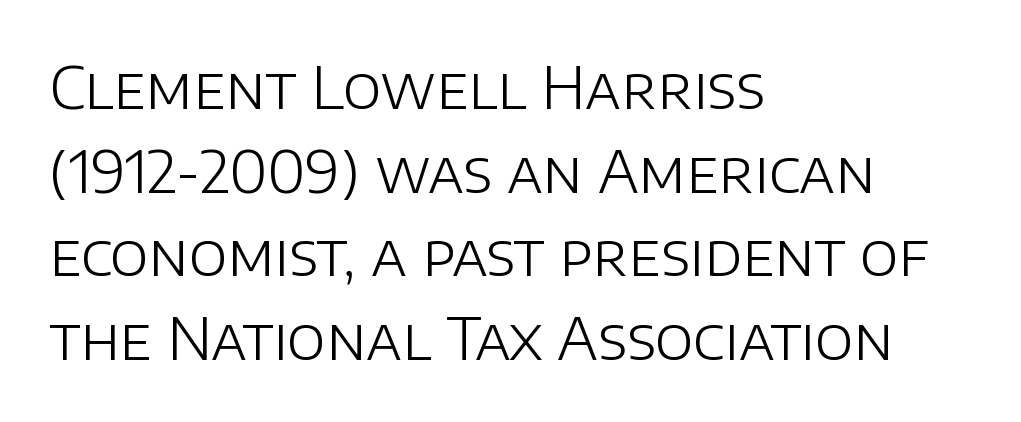
Casual observation: everything's shoved over to the left. Type without underlining. Each stroke keeps to a modest, everyday thickness or less. The horizontal fit of the characters is conventional and even. Does the type have serifs? No, each stem ends abruptly. A typesetter would mark this as roman, not italic.
